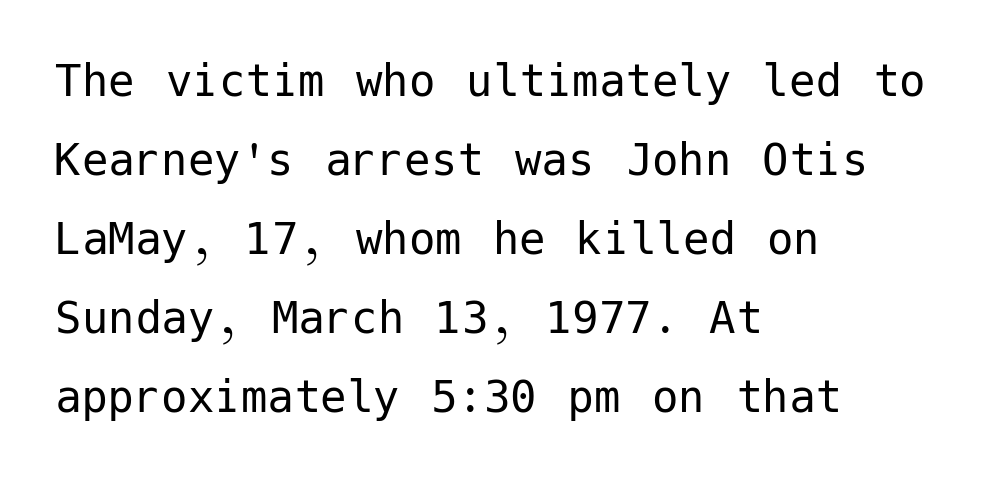
The image shows 53 px regular-weight sans-serif type, upright; set left-aligned, normal line spacing (1.49x), normal letter spacing, not underlined; low stroke contrast and a medium x-height.
